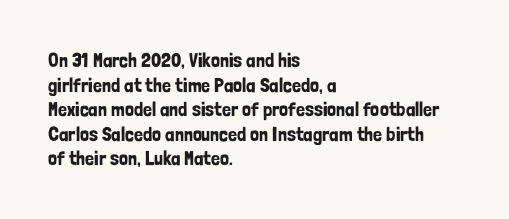
Here the glyphs are tracked normally, forming tight word shapes. The baseline area is clear. Ascenders rise straight up at ninety degrees. These lines stack with their left ends in a neat column.
